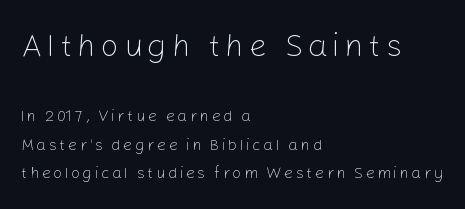
{"serif": "no", "italic": "no", "bold": "no", "weight": "light", "width": "normal", "stroke_contrast": "low", "x_height": "medium", "monospaced": "no", "underline": "no", "align": "left", "line_spacing_ratio": 1.77, "larger_block": "first", "size_ratio": 2.0, "glyph_px": 32}
